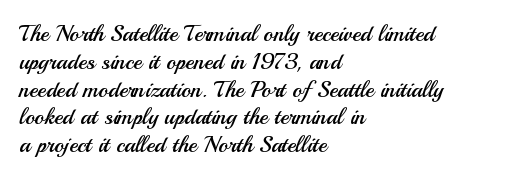
{"bold": "no", "underline": "no", "align": "left", "line_spacing_ratio": 1.21, "letter_spacing": "normal", "letter_spacing_em": 0.0, "glyph_px": 23}
